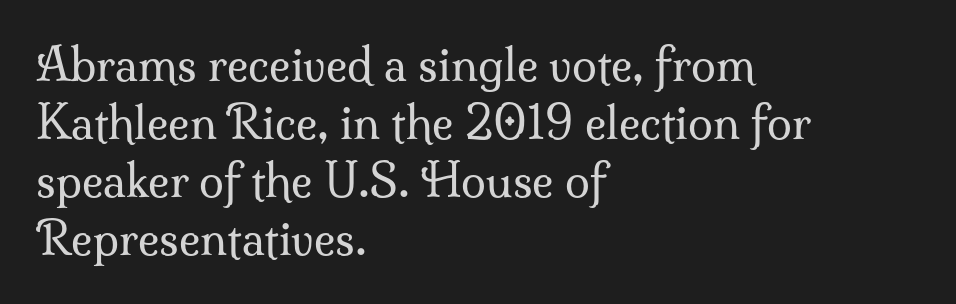
Q: Is the text bold? A: No.
Q: Is the text italic (slanted)? A: No, it is upright.
Q: Is the typeface a serif or a sans-serif typeface? A: Serif.
Q: Is the text underlined? A: No.
Q: How is the paragraph aligned? A: Left-aligned.
Q: Is the spacing between letters normal or unusually wide? A: Normal.
Q: Is the spacing between lines tight, normal or loose? A: Normal.
Q: Width (condensed, normal, or wide)? A: Normal.
Q: Stroke contrast? A: Medium.
Q: x-height? A: Small.
Q: Monospaced? A: No.
